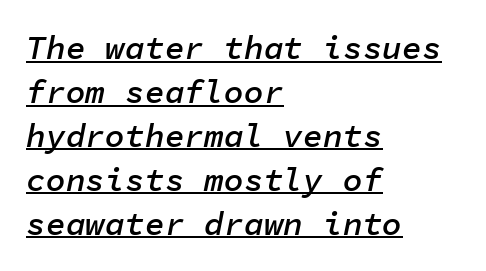
Q: Is the text bold? A: Semi-bold.
Q: Is the text italic (slanted)? A: Yes, it leans right by about 11 degrees.
Q: Is the text underlined? A: Yes.
Q: How is the paragraph aligned? A: Left-aligned.
Q: Is the spacing between letters normal or unusually wide? A: Normal.
Q: Is the spacing between lines tight, normal or loose? A: Normal.
Q: Width (condensed, normal, or wide)? A: Normal.
Q: Stroke contrast? A: Low.
Q: x-height? A: Medium.
Q: Monospaced? A: Yes.
